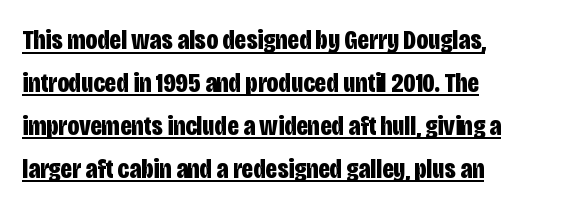
Q: Is the text bold? A: Yes.
Q: Is the text italic (slanted)? A: No, it is upright.
Q: Is the typeface a serif or a sans-serif typeface? A: Sans-serif.
Q: Is the text underlined? A: Yes.
Q: How is the paragraph aligned? A: Left-aligned.
Q: Is the spacing between letters normal or unusually wide? A: Normal.
Q: Is the spacing between lines tight, normal or loose? A: Normal.
Q: Width (condensed, normal, or wide)? A: Condensed.
Q: Stroke contrast? A: Low.
Q: x-height? A: Large.
Q: Monospaced? A: No.
